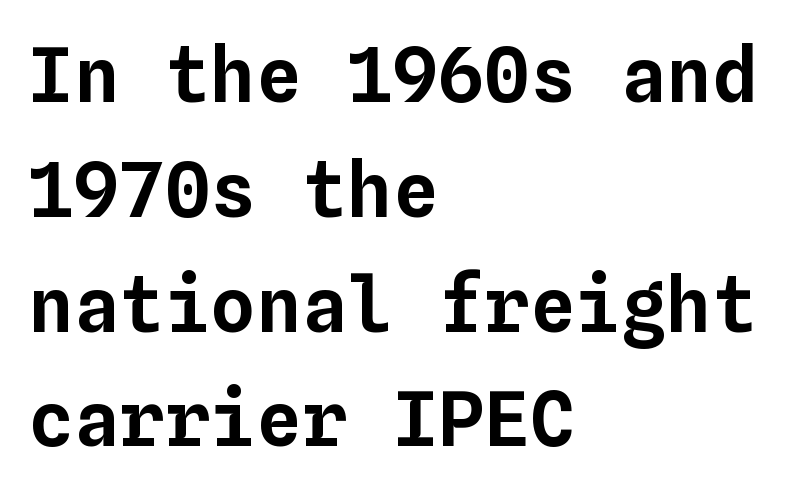
{"italic": "no", "width": "normal", "stroke_contrast": "low", "x_height": "medium", "monospaced": "yes", "underline": "no", "align": "left", "line_spacing": "normal", "line_spacing_ratio": 1.51, "letter_spacing": "normal", "letter_spacing_em": 0.0, "glyph_px": 76}
